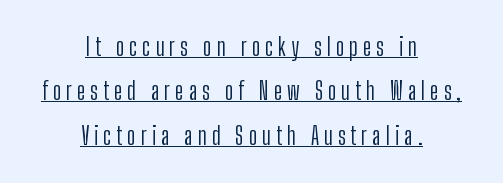
The image shows 24 px text type, upright; set centered, line spacing 1.85x, unusually wide letter spacing (+0.21 em), underlined.
